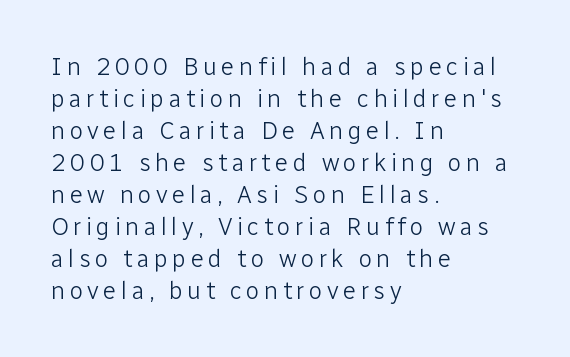
The image shows 25 px text type, upright; set left-aligned, normal line spacing (1.28x), not underlined.
